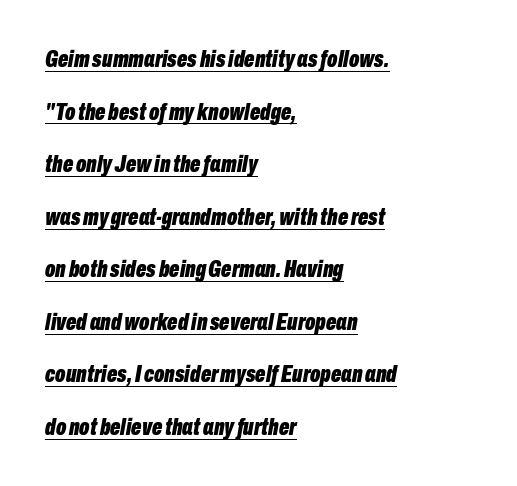
The image shows 24 px bold type, italic (leaning right); set left-aligned, loose line spacing (2.19x), normal letter spacing, underlined.
